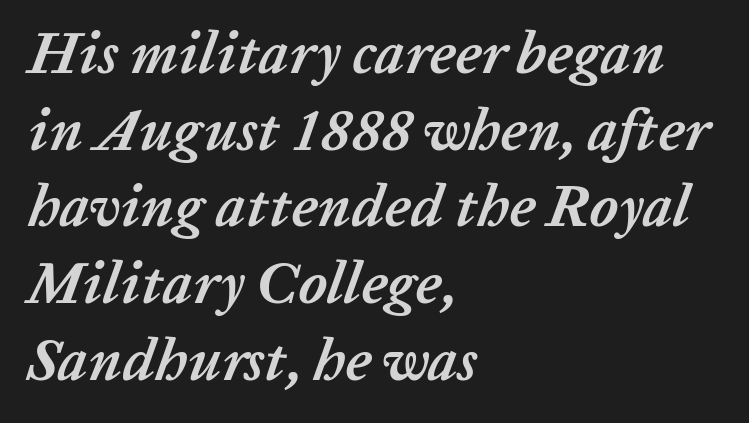
How would I describe the line gaps? Plain and ordinary. No word sits above an underline. Characters are canted at an angle relative to the baseline's perpendicular. You could not count columns in this text — the font is proportionally spaced.
